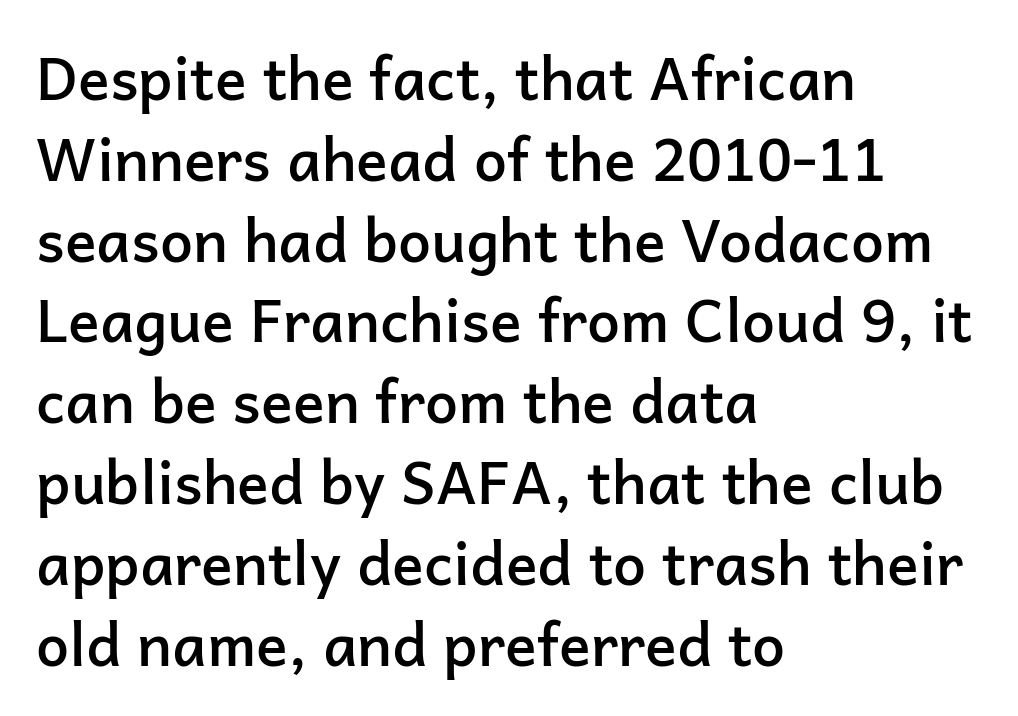
{"serif": "no", "italic": "no", "bold": "semi", "weight": "semibold", "width": "normal", "stroke_contrast": "low", "x_height": "medium", "monospaced": "no", "underline": "no", "align": "left", "line_spacing": "normal", "line_spacing_ratio": 1.37, "letter_spacing": "normal", "letter_spacing_em": 0.0, "glyph_px": 59}
